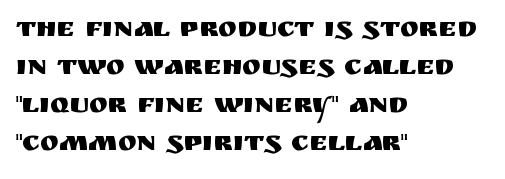
{"serif": "no", "italic": "no", "width": "normal", "stroke_contrast": "medium", "x_height": "large", "monospaced": "no", "underline": "no", "align": "left", "line_spacing": "normal", "line_spacing_ratio": 1.36, "letter_spacing": "normal", "letter_spacing_em": 0.0, "glyph_px": 28}
